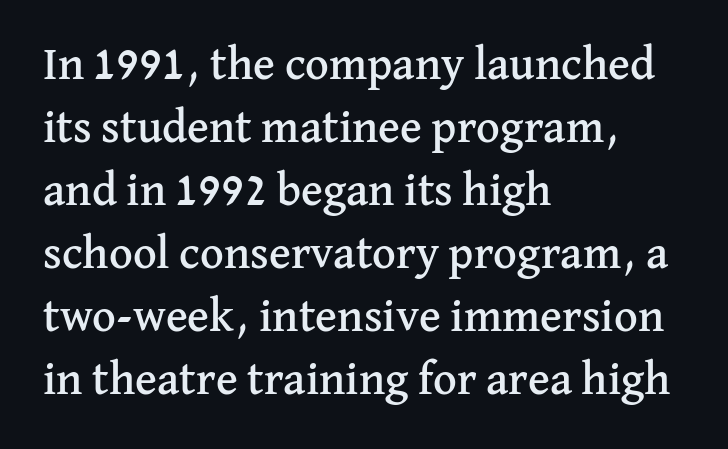
Horizontal alignment here is leftward, the default for most running prose. The face used here is seriffed, in the tradition of book romans. Here the designer chose a conventional face with non-uniform glyph widths. The face used here is rendered with its standard letterfit.
